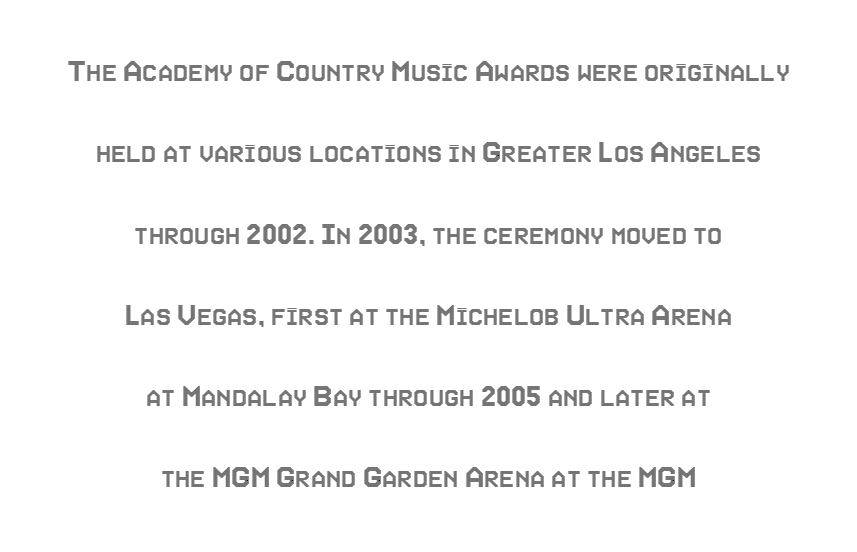
Q: Is the text italic (slanted)? A: No, it is upright.
Q: Is the text underlined? A: No.
Q: How is the paragraph aligned? A: Centered.
Q: Is the spacing between letters normal or unusually wide? A: Normal.
Q: Is the spacing between lines tight, normal or loose? A: Loose.
Q: Width (condensed, normal, or wide)? A: Condensed.
Q: x-height? A: Large.
Q: Monospaced? A: No.
